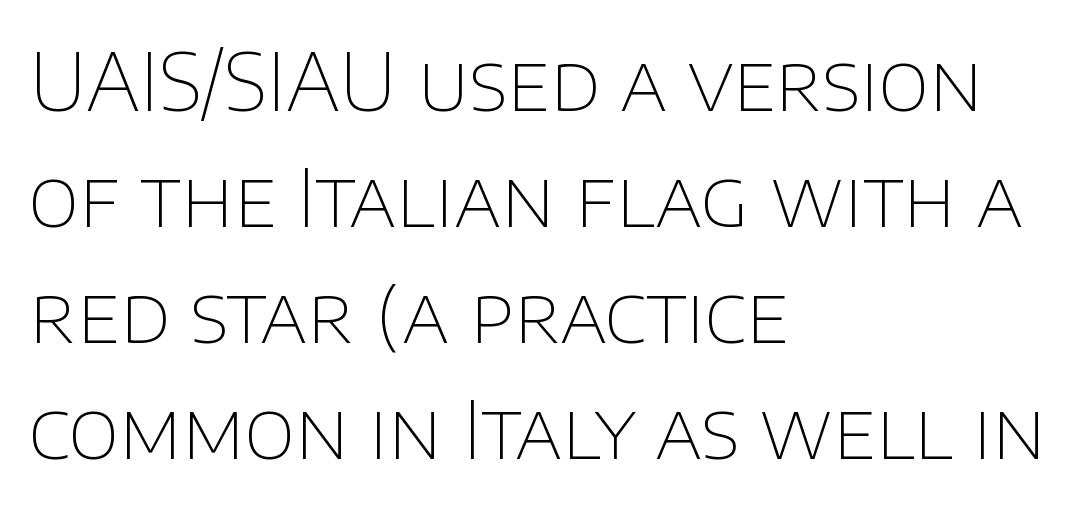
The image shows 79 px thin sans-serif type, upright; set left-aligned, normal line spacing (1.47x), normal letter spacing, not underlined; low stroke contrast and a large x-height.
